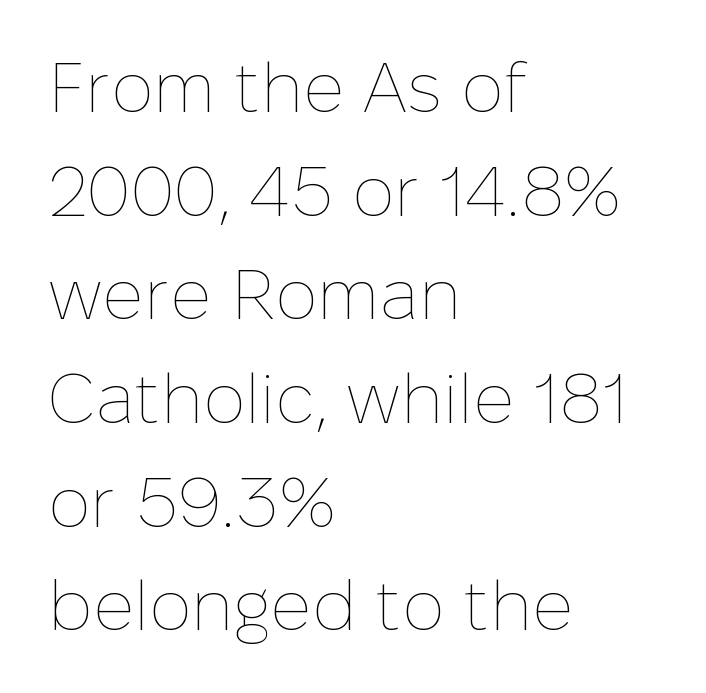
Does the lettering tilt? It doesn't — this is upright. Does the leading feel generous? No, just average. A typesetter would call this zero additional tracking. The lines in this sample share a left origin and differ only in where they stop.
